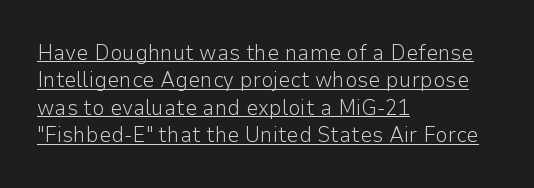
The compositor pushed each line to the left boundary. A light-to-regular cut is what we see here. Summary of vertical rhythm: regular, with standard interline spacing. Vertical strokes here are truly vertical. The gaps between neighbouring characters are ordinary and unremarkable.
